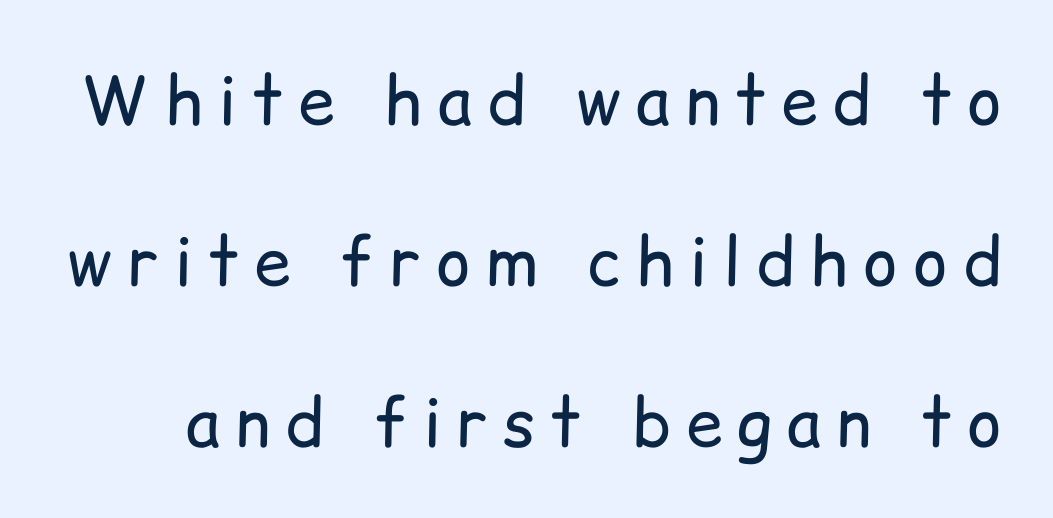
Q: Is the text bold? A: No.
Q: Is the text italic (slanted)? A: No, it is upright.
Q: Is the typeface a serif or a sans-serif typeface? A: Sans-serif.
Q: Is the text underlined? A: No.
Q: Is the spacing between letters normal or unusually wide? A: Unusually wide.
Q: Is the spacing between lines tight, normal or loose? A: Loose.
Q: Width (condensed, normal, or wide)? A: Normal.
Q: Stroke contrast? A: Low.
Q: x-height? A: Medium.
Q: Monospaced? A: No.
